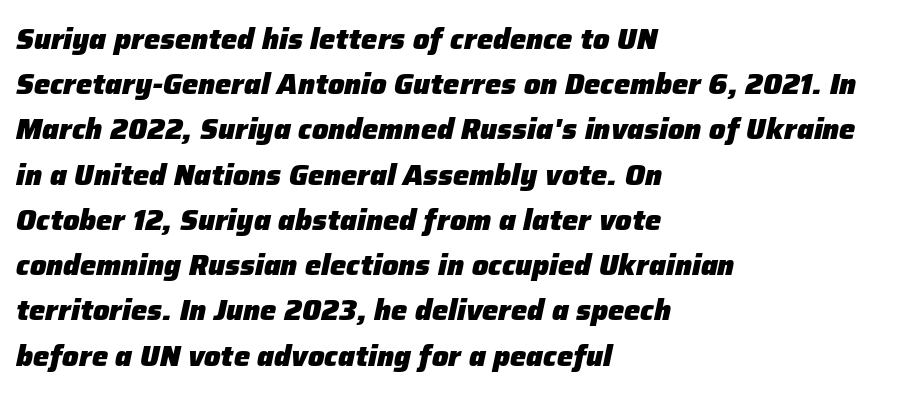
{"italic": "yes", "lean": "right", "slant_degrees": 12, "bold": "yes", "weight": "heavy", "width": "normal", "stroke_contrast": "low", "x_height": "medium", "monospaced": "no", "underline": "no", "align": "left", "line_spacing": "normal", "line_spacing_ratio": 1.56, "letter_spacing": "normal", "letter_spacing_em": 0.0, "glyph_px": 29}
